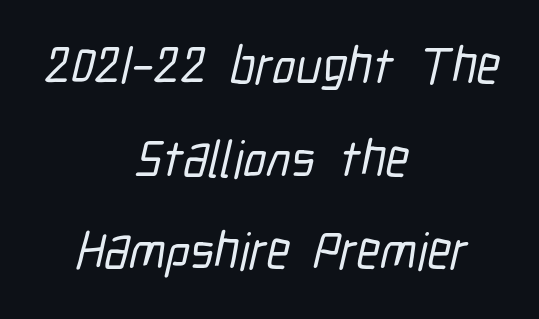
The image shows 52 px condensed sans-serif type; set centered, line spacing 1.78x, normal letter spacing, not underlined; low stroke contrast and a medium x-height.
